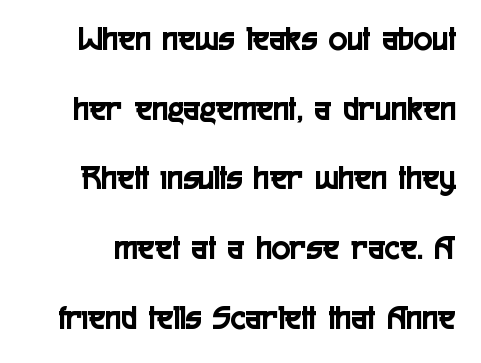
The image shows 35 px condensed sans-serif type, upright; set loose line spacing (1.99x), normal letter spacing, not underlined; a medium x-height.
